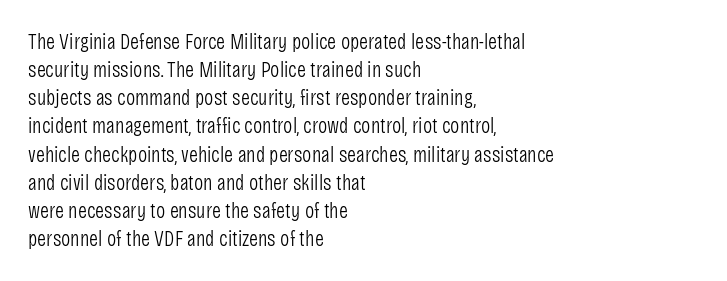
Q: Is the text bold? A: No.
Q: Is the text italic (slanted)? A: No, it is upright.
Q: Is the text underlined? A: No.
Q: How is the paragraph aligned? A: Left-aligned.
Q: Is the spacing between letters normal or unusually wide? A: Normal.
Q: Is the spacing between lines tight, normal or loose? A: Normal.
